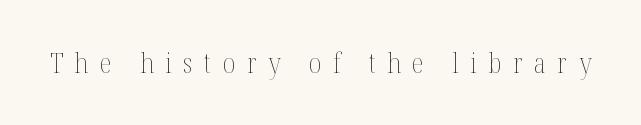
{"italic": "no", "bold": "no", "weight": "thin", "width": "condensed", "stroke_contrast": "medium", "x_height": "medium", "monospaced": "no", "underline": "no", "letter_spacing": "wide", "letter_spacing_em": 0.41, "glyph_px": 28}
